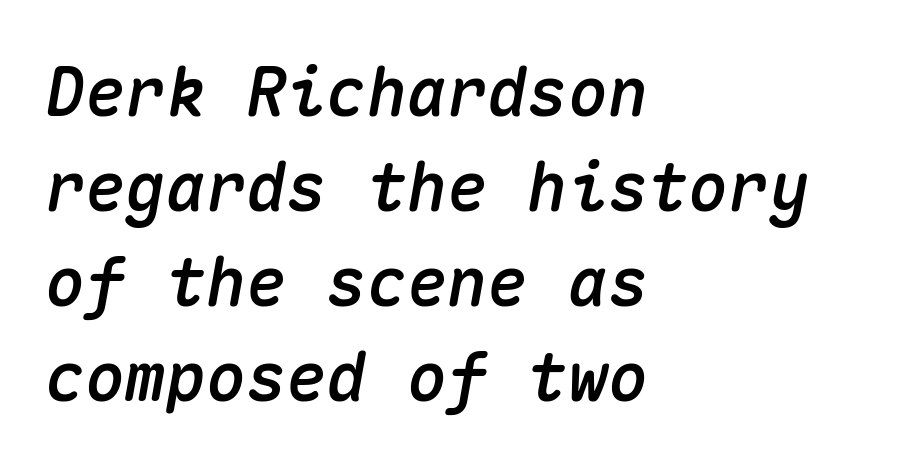
Q: Is the text italic (slanted)? A: Yes, it leans right by about 10 degrees.
Q: Is the text underlined? A: No.
Q: How is the paragraph aligned? A: Left-aligned.
Q: Is the spacing between letters normal or unusually wide? A: Normal.
Q: Is the spacing between lines tight, normal or loose? A: Normal.
Q: Width (condensed, normal, or wide)? A: Normal.
Q: Stroke contrast? A: Medium.
Q: x-height? A: Medium.
Q: Monospaced? A: Yes.
